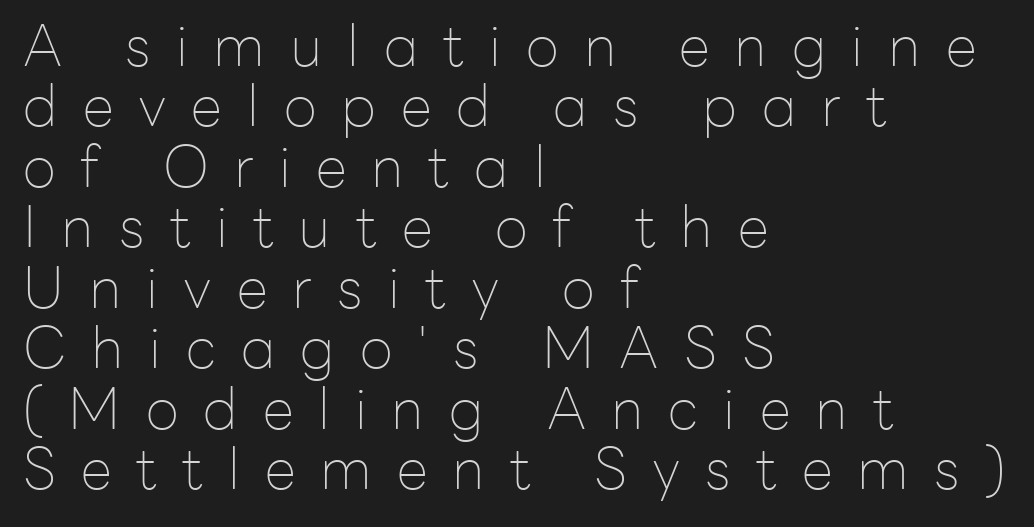
Q: Is the text bold? A: No.
Q: Is the text italic (slanted)? A: No, it is upright.
Q: Is the typeface a serif or a sans-serif typeface? A: Sans-serif.
Q: Is the text underlined? A: No.
Q: How is the paragraph aligned? A: Left-aligned.
Q: Is the spacing between letters normal or unusually wide? A: Unusually wide.
Q: Is the spacing between lines tight, normal or loose? A: Tight.
Q: Width (condensed, normal, or wide)? A: Normal.
Q: Stroke contrast? A: Low.
Q: x-height? A: Medium.
Q: Monospaced? A: No.
